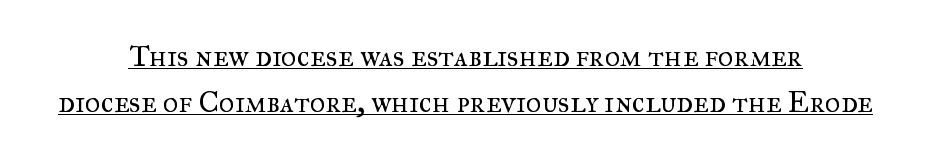
Q: Is the text bold? A: No.
Q: Is the text italic (slanted)? A: No, it is upright.
Q: Is the typeface a serif or a sans-serif typeface? A: Serif.
Q: Is the text underlined? A: Yes.
Q: How is the paragraph aligned? A: Centered.
Q: Is the spacing between letters normal or unusually wide? A: Normal.
Q: Is the spacing between lines tight, normal or loose? A: Normal.
Q: Width (condensed, normal, or wide)? A: Normal.
Q: Stroke contrast? A: Medium.
Q: x-height? A: Small.
Q: Monospaced? A: No.
